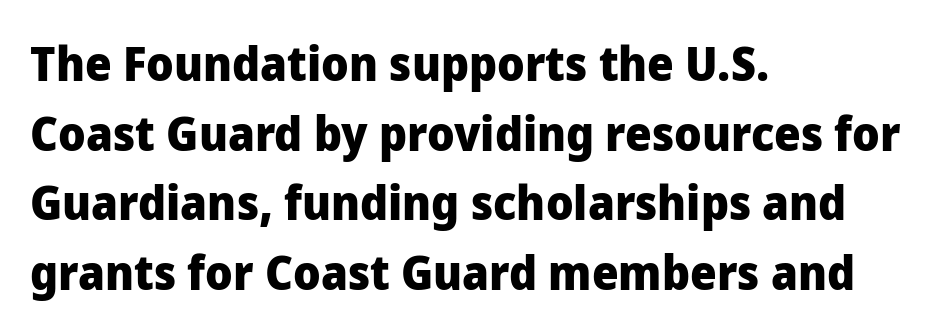
The image shows 47 px heavy sans-serif type, upright; set left-aligned, normal line spacing (1.48x), normal letter spacing, not underlined; low stroke contrast and a medium x-height.
